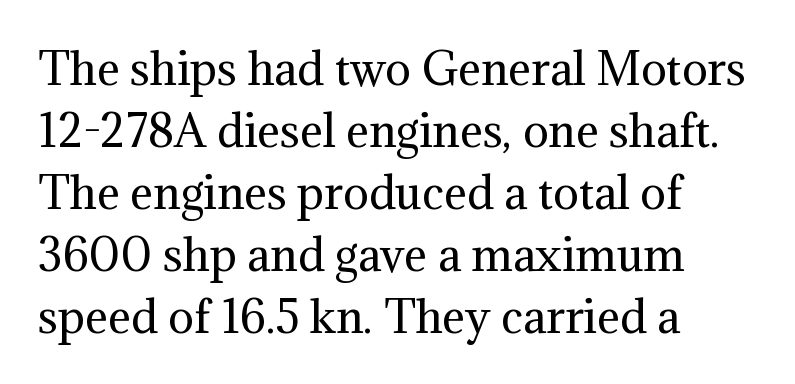
{"serif": "yes", "italic": "no", "bold": "no", "weight": "regular", "width": "normal", "stroke_contrast": "medium", "x_height": "medium", "monospaced": "no", "underline": "no", "align": "left", "line_spacing": "normal", "line_spacing_ratio": 1.44, "letter_spacing": "normal", "letter_spacing_em": 0.0, "glyph_px": 43}
